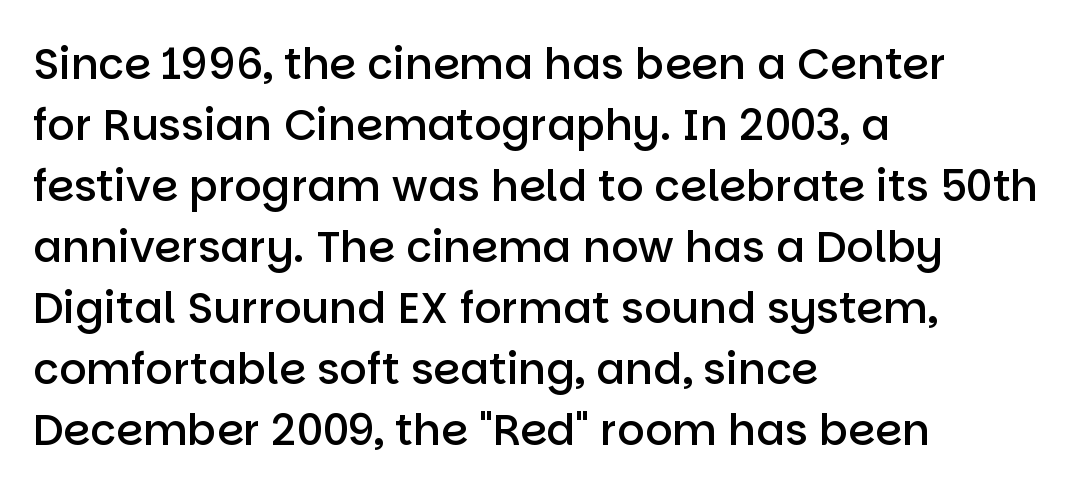
Q: Is the text bold? A: Semi-bold.
Q: Is the text italic (slanted)? A: No, it is upright.
Q: Is the typeface a serif or a sans-serif typeface? A: Sans-serif.
Q: Is the text underlined? A: No.
Q: How is the paragraph aligned? A: Left-aligned.
Q: Is the spacing between letters normal or unusually wide? A: Normal.
Q: Is the spacing between lines tight, normal or loose? A: Normal.
Q: Width (condensed, normal, or wide)? A: Normal.
Q: Stroke contrast? A: Low.
Q: x-height? A: Large.
Q: Monospaced? A: No.
